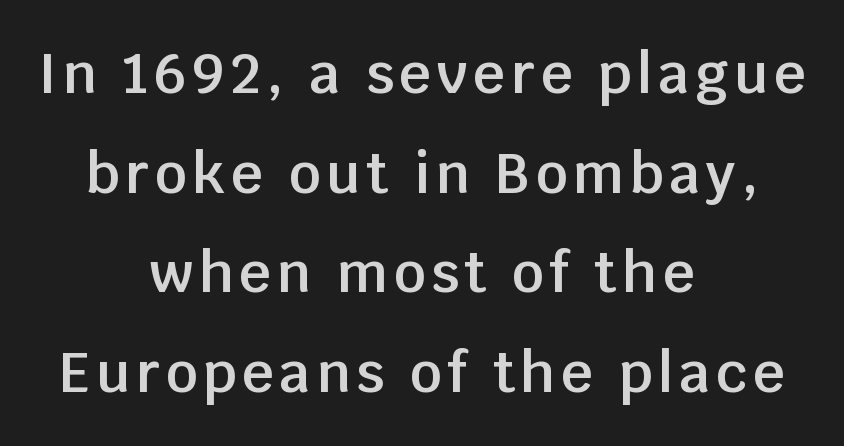
Q: Is the text bold? A: Semi-bold.
Q: Is the text italic (slanted)? A: No, it is upright.
Q: Is the typeface a serif or a sans-serif typeface? A: Sans-serif.
Q: Is the text underlined? A: No.
Q: How is the paragraph aligned? A: Centered.
Q: Width (condensed, normal, or wide)? A: Normal.
Q: Stroke contrast? A: Low.
Q: x-height? A: Large.
Q: Monospaced? A: No.
